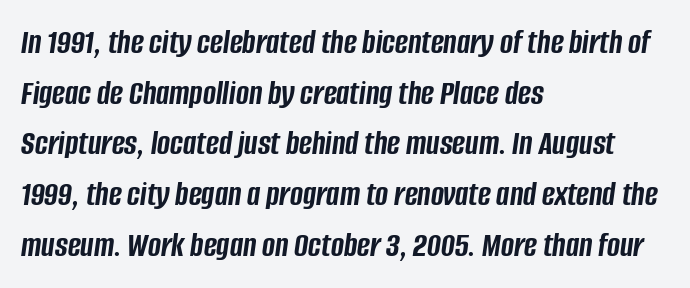
Students, observe: this is what conventionally led text looks like. Characters follow at the spacing the type designer built in. Character widths vary here, with narrow letters taking less room than wide ones. Strong, thick strokes mark this as bold type. Where is the straight margin? On the left. Each row of text sits above clean, open space.
